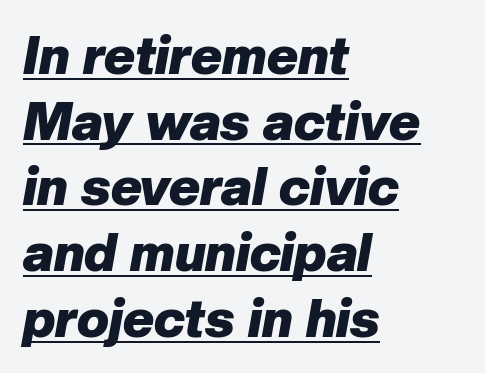
These words are printed bold, with thick strokes throughout. If you drew a ruler down the left edge, every line would touch it. Here the designer chose a conventional face with non-uniform glyph widths. You could call the tracking neutral — neither tight nor loose.
